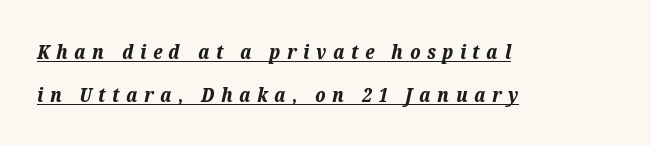
The image shows 20 px bold type, italic (leaning right); set left-aligned, loose line spacing (2.16x), unusually wide letter spacing (+0.33 em), underlined.
